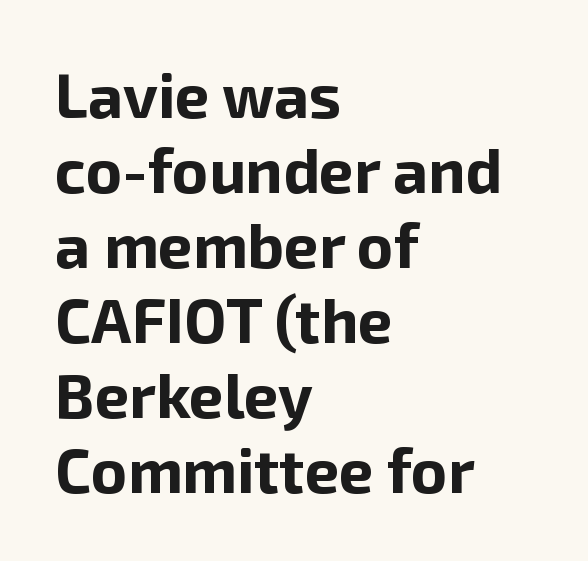
As a designer I'd log this as weight 700, bold. Underlining? Definitely not there. The type is set solid horizontally, with unmodified tracking. The typesetter chose a ragged-right arrangement here. Note the varied advance widths — an 'i' is clearly narrower than an 'm'. A typesetter would label this face a sans.
